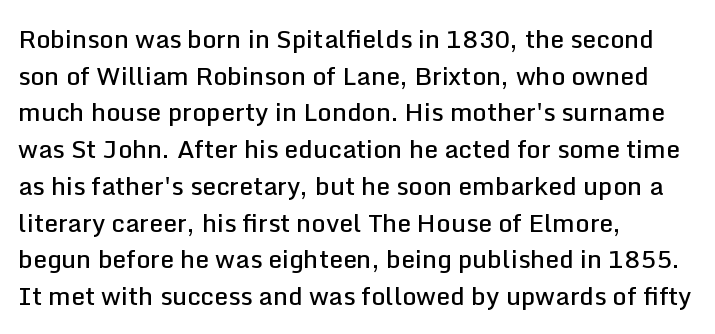
The gaps between neighbouring characters are ordinary and unremarkable. Clear beneath every line of the passage. The lettering holds an erect, upright posture throughout. Line starts are locked; line ends wander.
